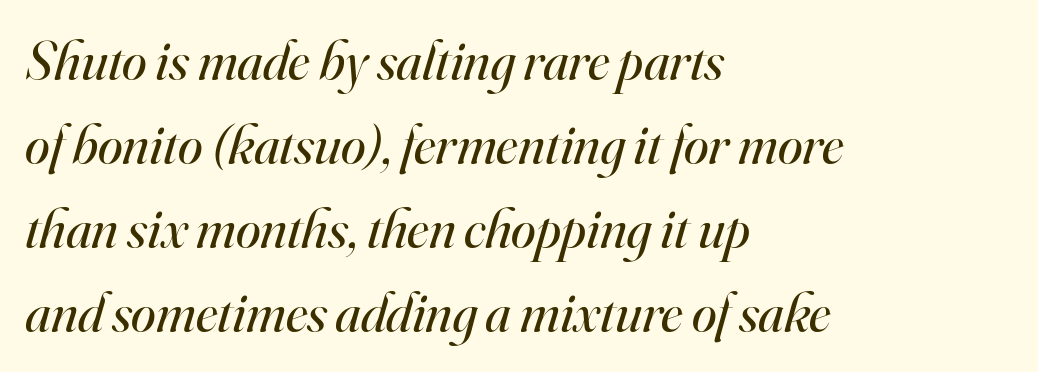
Emphasis-style slanted type is in use. This block has exactly the height ordinary leading produces. The face used here is proportionally spaced, like ordinary book or web type. Every row of glyphs begins at an identical x-position on the left.
